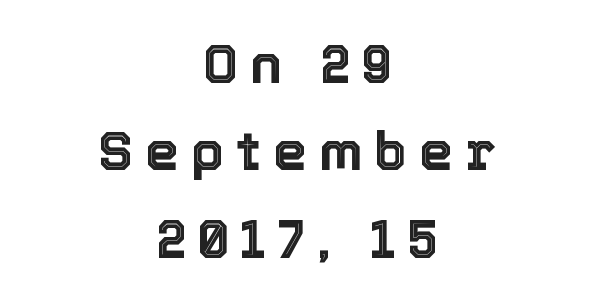
Q: Is the text italic (slanted)? A: No, it is upright.
Q: Is the text underlined? A: No.
Q: How is the paragraph aligned? A: Centered.
Q: Is the spacing between letters normal or unusually wide? A: Unusually wide.
Q: Is the spacing between lines tight, normal or loose? A: Normal.
Q: Width (condensed, normal, or wide)? A: Normal.
Q: x-height? A: Medium.
Q: Monospaced? A: No.
